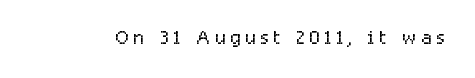
The image shows 27 px text type, upright; set not underlined.
